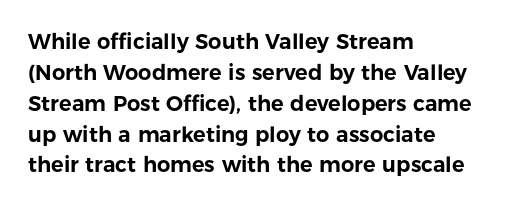
The image shows 21 px text type, upright; set left-aligned, normal line spacing (1.47x), normal letter spacing, not underlined.
